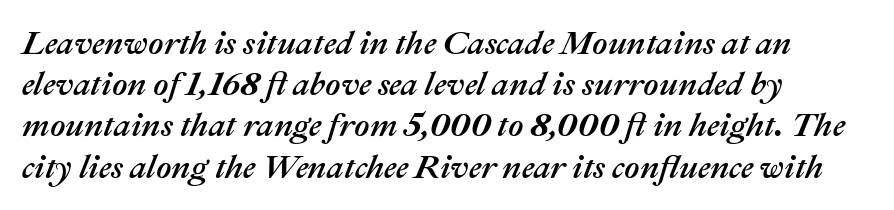
{"italic": "yes", "lean": "right", "slant_degrees": 22, "width": "normal", "stroke_contrast": "medium", "x_height": "medium", "monospaced": "no", "underline": "no", "align": "left", "line_spacing": "normal", "line_spacing_ratio": 1.25, "letter_spacing": "normal", "letter_spacing_em": 0.0, "glyph_px": 33}
